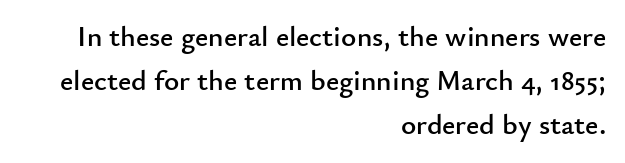
Q: Is the text italic (slanted)? A: No, it is upright.
Q: Is the typeface a serif or a sans-serif typeface? A: Sans-serif.
Q: Is the text underlined? A: No.
Q: How is the paragraph aligned? A: Right-aligned.
Q: Is the spacing between letters normal or unusually wide? A: Normal.
Q: Is the spacing between lines tight, normal or loose? A: Normal.
Q: Width (condensed, normal, or wide)? A: Normal.
Q: Stroke contrast? A: Low.
Q: x-height? A: Small.
Q: Monospaced? A: No.
